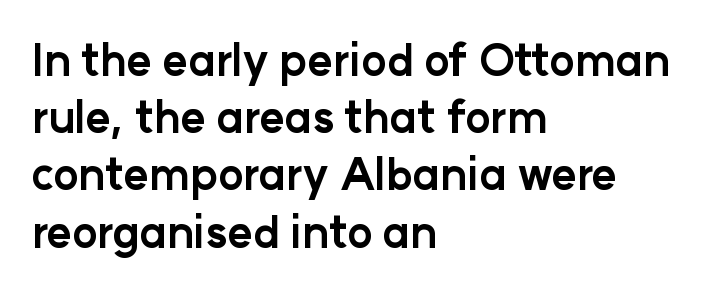
{"serif": "no", "italic": "no", "bold": "yes", "weight": "bold", "width": "normal", "stroke_contrast": "low", "x_height": "medium", "monospaced": "no", "underline": "no", "align": "left", "line_spacing": "normal", "line_spacing_ratio": 1.33, "letter_spacing": "normal", "letter_spacing_em": 0.0, "glyph_px": 43}
